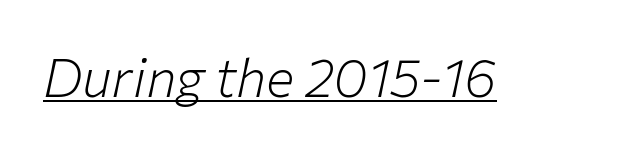
The image shows 53 px light type, italic (leaning right); set normal letter spacing, underlined; low stroke contrast and a medium x-height.
